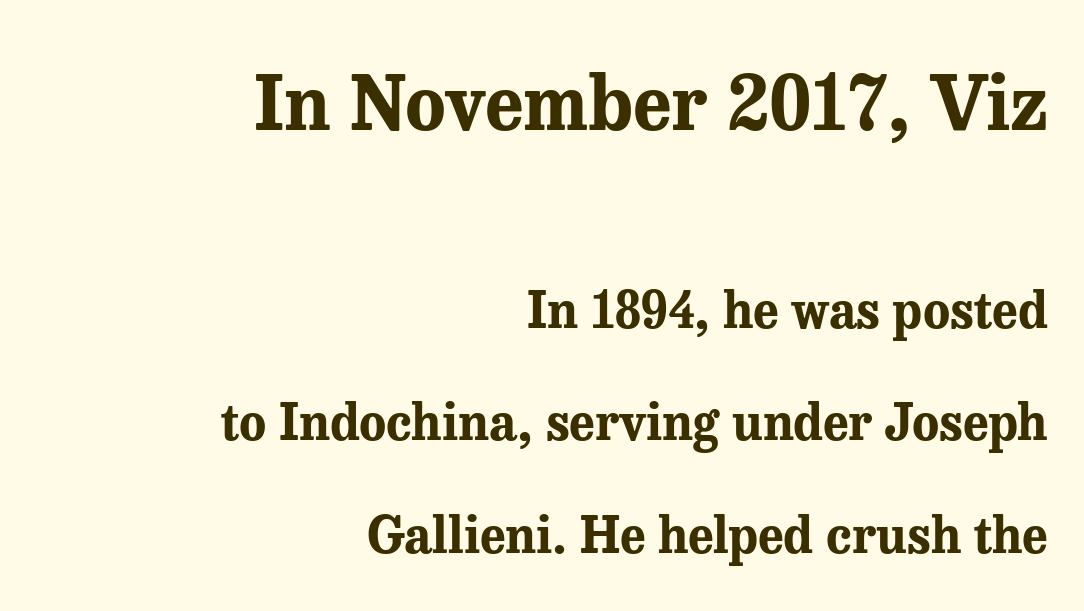
The image shows 75 px bold serif type, upright; set right-aligned, loose line spacing (2.25x), normal letter spacing, not underlined; the first (top) block is 1.5x larger; medium stroke contrast and a medium x-height.
